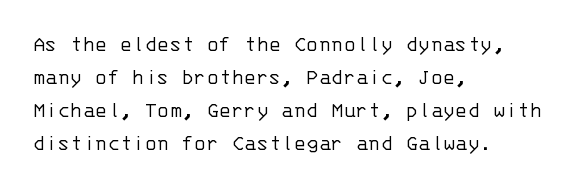
{"italic": "no", "bold": "no", "underline": "no", "align": "left", "line_spacing": "normal", "line_spacing_ratio": 1.44, "letter_spacing": "normal", "letter_spacing_em": 0.0, "glyph_px": 23}
